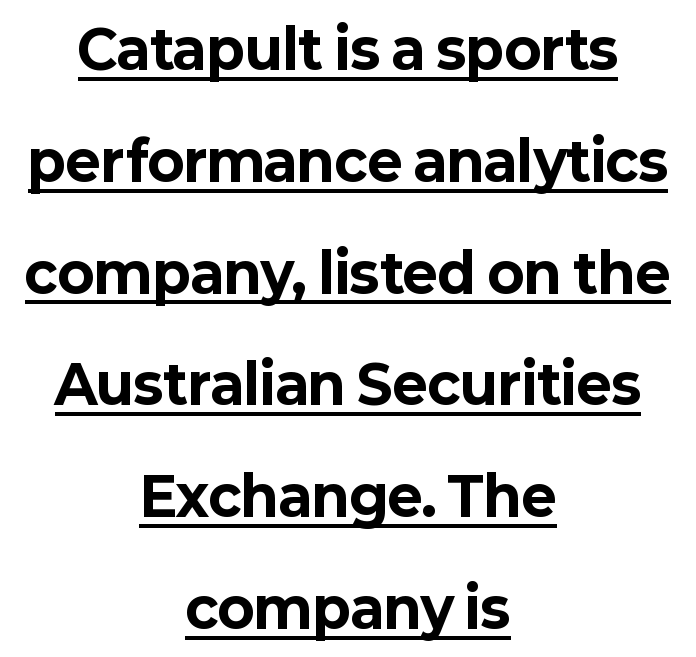
{"serif": "no", "italic": "no", "bold": "yes", "weight": "bold", "width": "normal", "stroke_contrast": "low", "x_height": "medium", "monospaced": "no", "underline": "yes", "align": "center", "line_spacing": "loose", "line_spacing_ratio": 2.07, "letter_spacing": "normal", "letter_spacing_em": 0.0, "glyph_px": 54}
